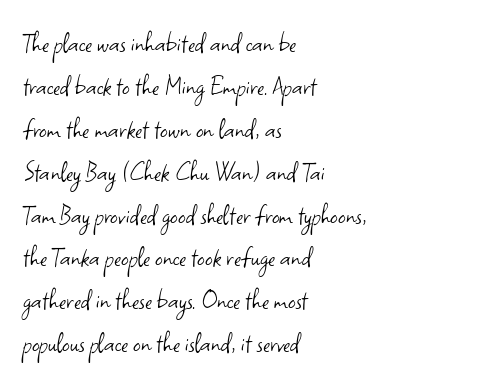
The image shows 30 px light sans-serif type; set left-aligned, normal line spacing (1.43x), normal letter spacing, not underlined; low stroke contrast and a small x-height.
